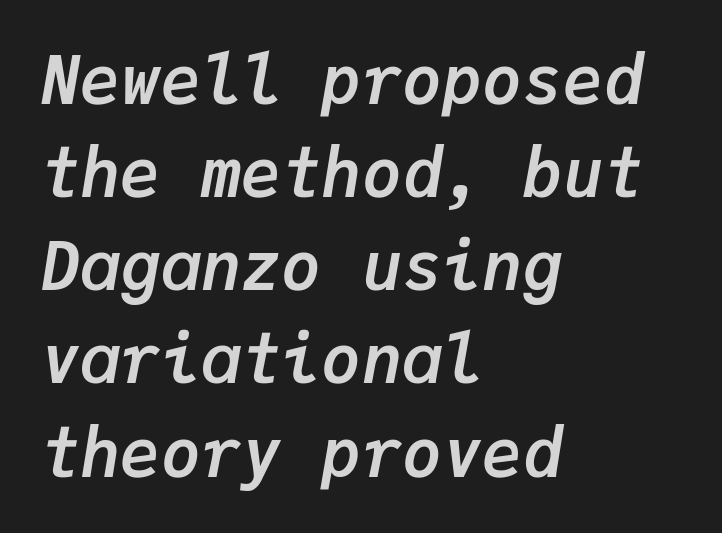
The image shows 67 px semibold type, italic (leaning right), monospaced; set left-aligned, normal line spacing (1.39x), normal letter spacing, not underlined; low stroke contrast and a medium x-height.
